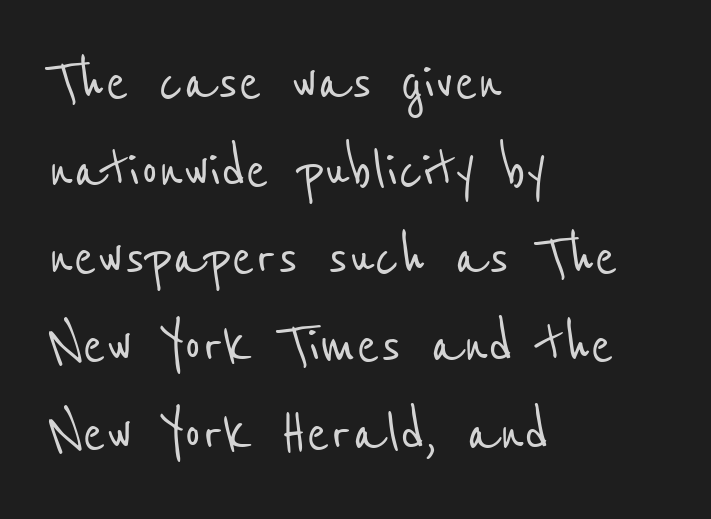
Q: Is the typeface a serif or a sans-serif typeface? A: Sans-serif.
Q: Is the text underlined? A: No.
Q: How is the paragraph aligned? A: Left-aligned.
Q: Is the spacing between letters normal or unusually wide? A: Normal.
Q: Is the spacing between lines tight, normal or loose? A: Normal.
Q: Width (condensed, normal, or wide)? A: Condensed.
Q: Stroke contrast? A: Low.
Q: x-height? A: Medium.
Q: Monospaced? A: No.
